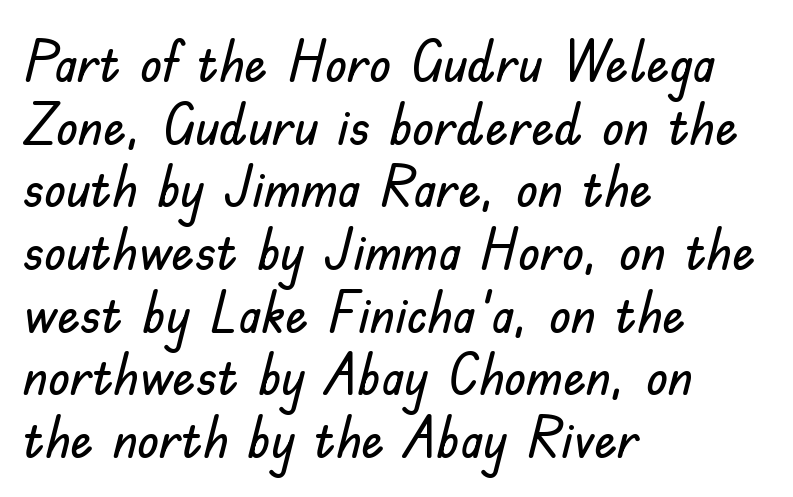
Caption: standard tracking, unaltered. Nope, no serifs anywhere on these letters. The paragraph has a hard left edge and a soft right edge. Vertically, the passage feels compressed, each row crowding the next. Each letter keeps its own natural width here, so spacing adapts to shape.
